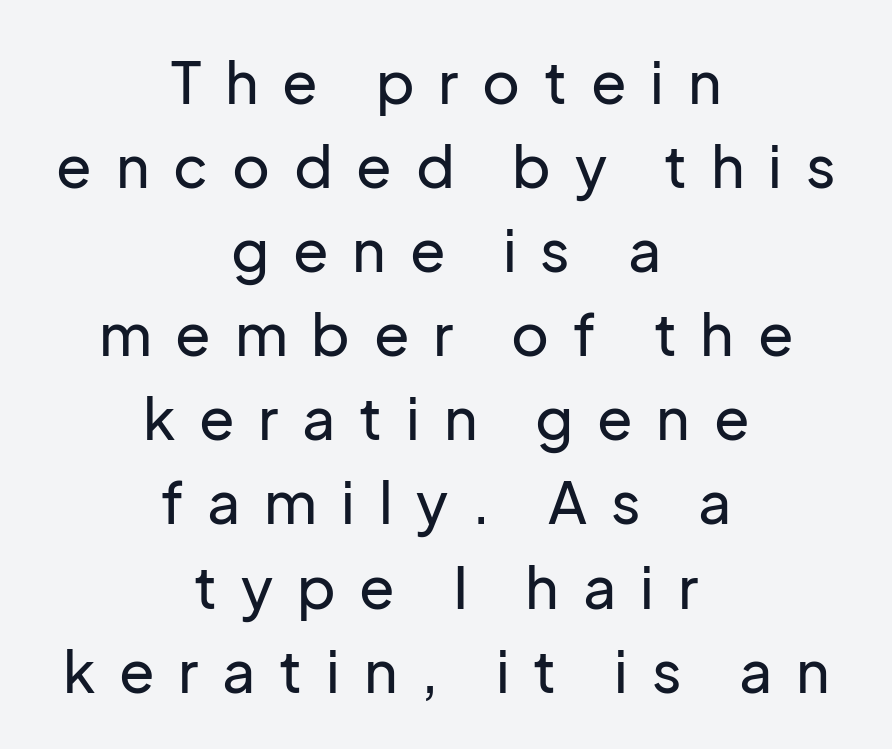
Character widths vary here, with narrow letters taking less room than wide ones. Type without underlining. The line-height multiplier appears to be the usual default. Quick note: not italic, upright. Short and long lines alike share a common midpoint. Does the type have serifs? No, each stem ends abruptly.
